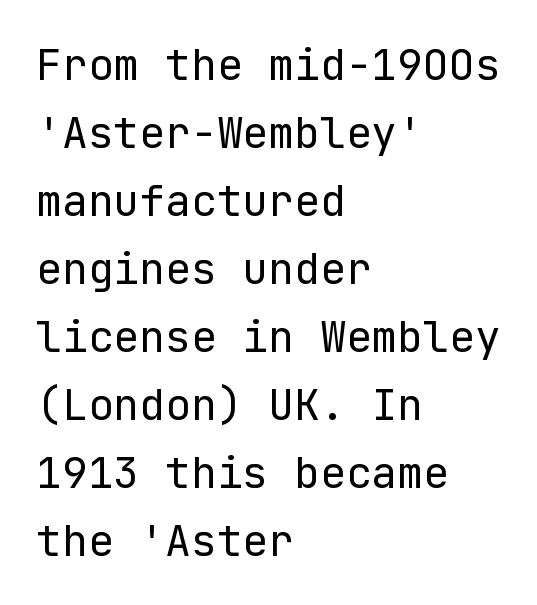
{"serif": "no", "italic": "no", "bold": "no", "weight": "regular", "width": "normal", "stroke_contrast": "low", "x_height": "medium", "underline": "no", "align": "left", "line_spacing": "normal", "line_spacing_ratio": 1.58, "letter_spacing": "normal", "letter_spacing_em": 0.0, "glyph_px": 43}
